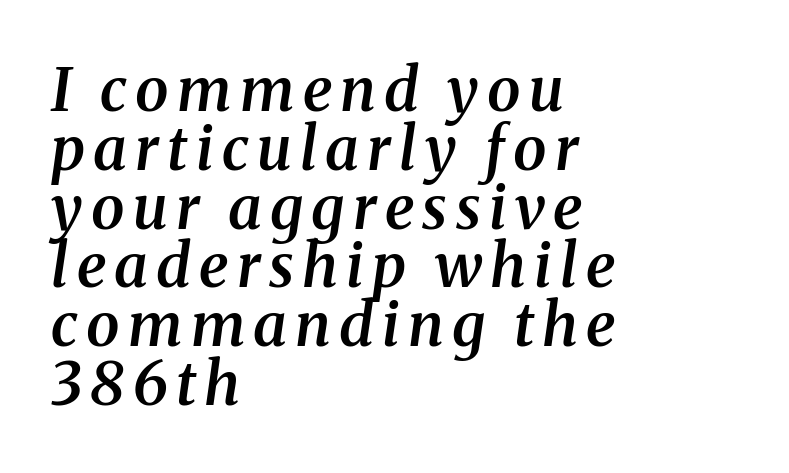
{"serif": "yes", "italic": "yes", "lean": "right", "slant_degrees": 8, "bold": "semi", "weight": "semibold", "width": "normal", "stroke_contrast": "medium", "x_height": "medium", "monospaced": "no", "underline": "no", "align": "left", "line_spacing": "tight", "line_spacing_ratio": 0.98, "glyph_px": 60}
